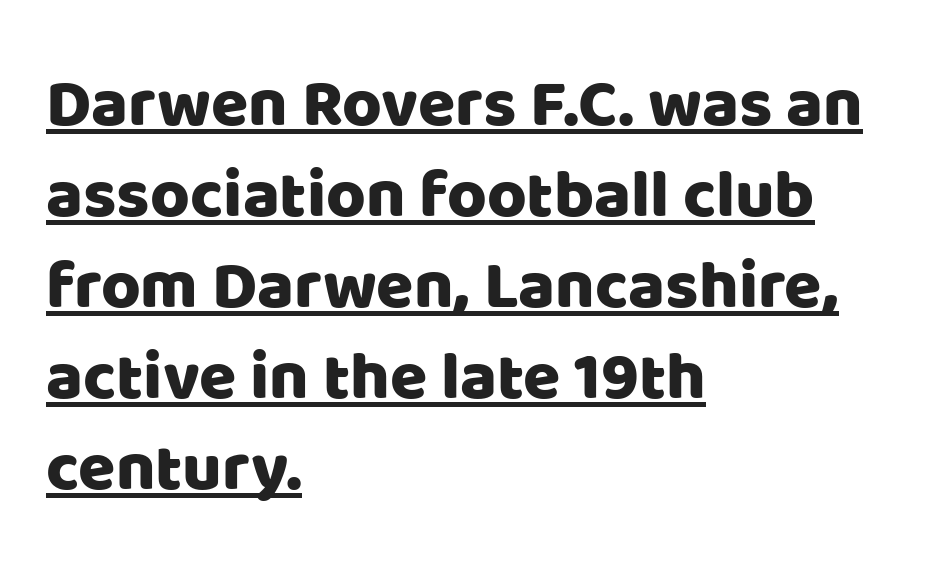
{"serif": "no", "italic": "no", "width": "normal", "stroke_contrast": "low", "x_height": "large", "monospaced": "no", "underline": "yes", "align": "left", "line_spacing": "normal", "line_spacing_ratio": 1.34, "letter_spacing": "normal", "letter_spacing_em": 0.0, "glyph_px": 68}
